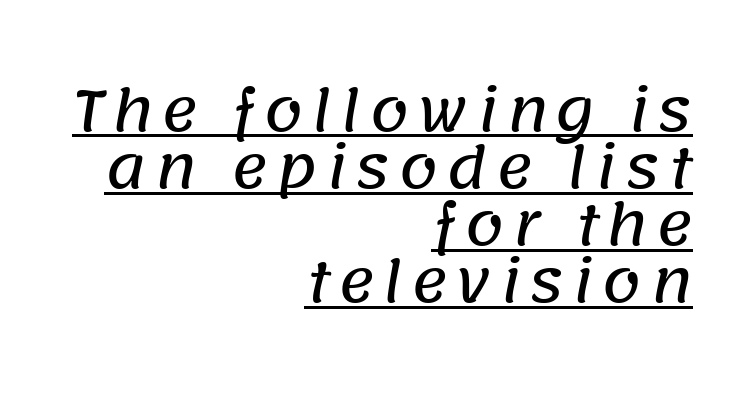
{"serif": "no", "width": "normal", "stroke_contrast": "low", "x_height": "large", "monospaced": "no", "underline": "yes", "align": "right", "line_spacing": "tight", "line_spacing_ratio": 1.02, "glyph_px": 56}
